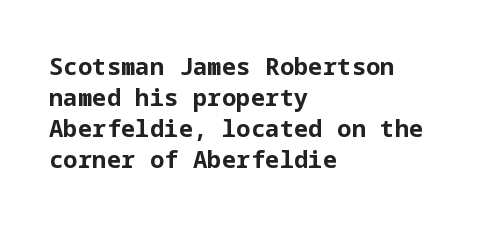
Q: Is the text bold? A: Yes.
Q: Is the text italic (slanted)? A: No, it is upright.
Q: Is the text underlined? A: No.
Q: How is the paragraph aligned? A: Left-aligned.
Q: Is the spacing between letters normal or unusually wide? A: Normal.
Q: Is the spacing between lines tight, normal or loose? A: Normal.
